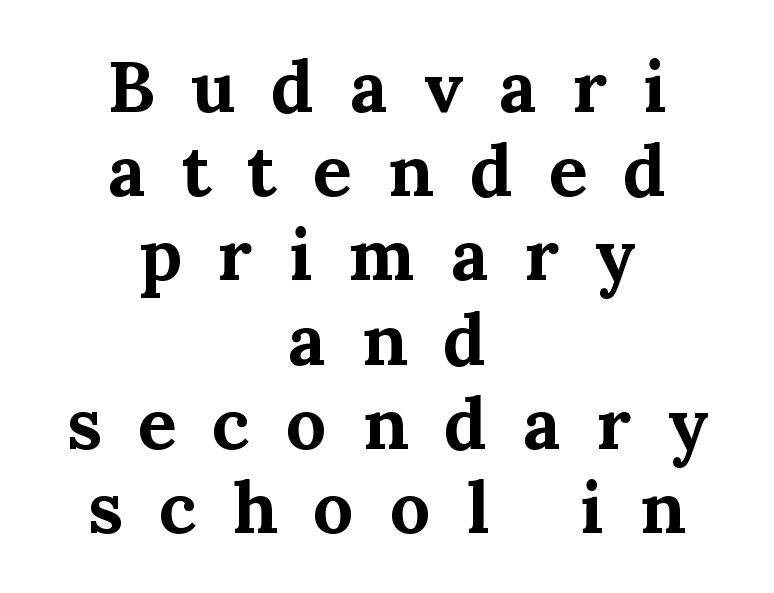
Q: Is the text bold? A: Yes.
Q: Is the text italic (slanted)? A: No, it is upright.
Q: Is the typeface a serif or a sans-serif typeface? A: Serif.
Q: Is the text underlined? A: No.
Q: How is the paragraph aligned? A: Centered.
Q: Is the spacing between letters normal or unusually wide? A: Unusually wide.
Q: Width (condensed, normal, or wide)? A: Normal.
Q: Stroke contrast? A: Medium.
Q: x-height? A: Medium.
Q: Monospaced? A: No.
